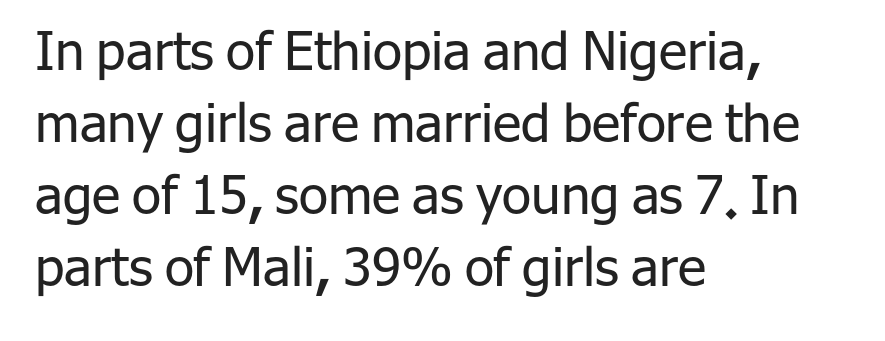
The image shows 53 px regular-weight sans-serif type, upright; set left-aligned, normal line spacing (1.36x), normal letter spacing, not underlined; low stroke contrast and a medium x-height.
